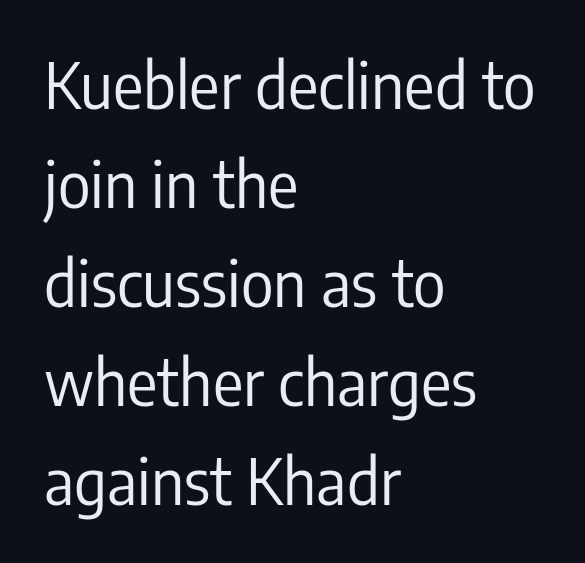
A sans-serif font was chosen for this passage. A typesetter would mark this as roman, not italic. Descenders are the only things crossing below the line. Observe the ordinary spacing: letters are neighbours, not strangers. Think of a printed novel: that variable character pitch is what you see here.
